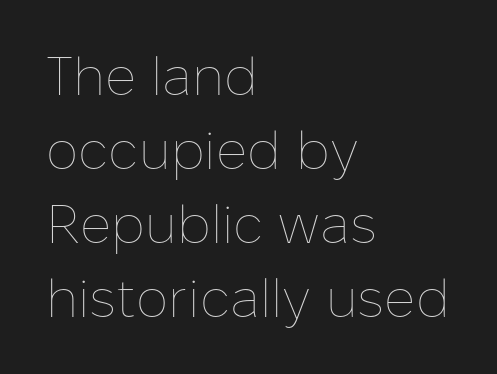
{"italic": "no", "bold": "no", "weight": "thin", "width": "normal", "stroke_contrast": "low", "x_height": "medium", "monospaced": "no", "underline": "no", "align": "left", "line_spacing": "normal", "line_spacing_ratio": 1.37, "letter_spacing": "normal", "letter_spacing_em": 0.0, "glyph_px": 54}
